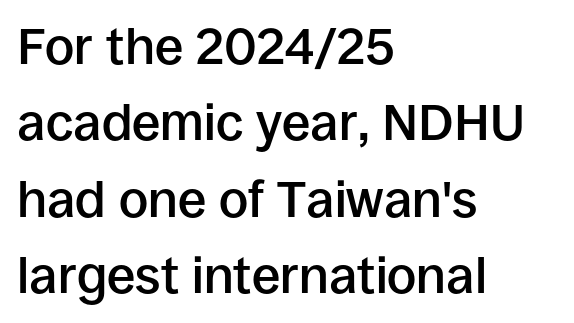
{"serif": "no", "italic": "no", "bold": "semi", "weight": "semibold", "width": "normal", "stroke_contrast": "low", "x_height": "large", "monospaced": "no", "underline": "no", "align": "left", "line_spacing": "normal", "line_spacing_ratio": 1.5, "letter_spacing": "normal", "letter_spacing_em": 0.0, "glyph_px": 51}
